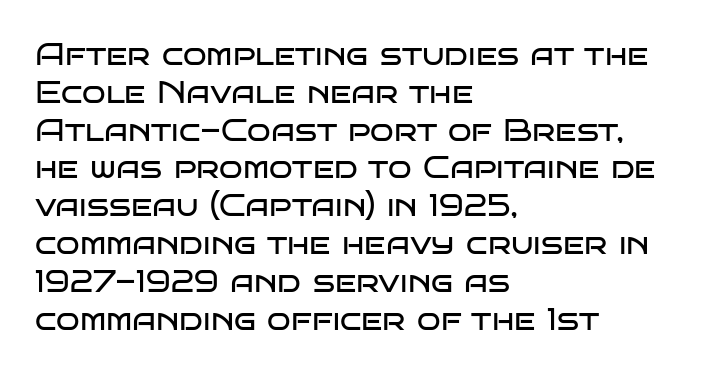
Q: Is the text bold? A: No.
Q: Is the text italic (slanted)? A: No, it is upright.
Q: Is the typeface a serif or a sans-serif typeface? A: Sans-serif.
Q: Is the text underlined? A: No.
Q: How is the paragraph aligned? A: Left-aligned.
Q: Is the spacing between letters normal or unusually wide? A: Normal.
Q: Width (condensed, normal, or wide)? A: Wide.
Q: Stroke contrast? A: Low.
Q: x-height? A: Large.
Q: Monospaced? A: No.
